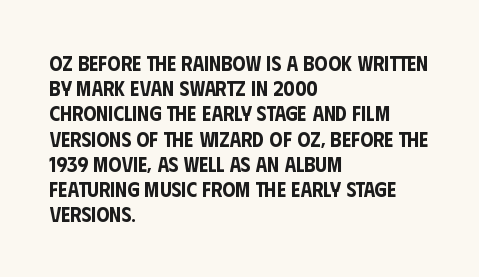
{"italic": "no", "underline": "no", "align": "left", "line_spacing_ratio": 1.2, "letter_spacing": "normal", "letter_spacing_em": 0.0, "glyph_px": 21}
